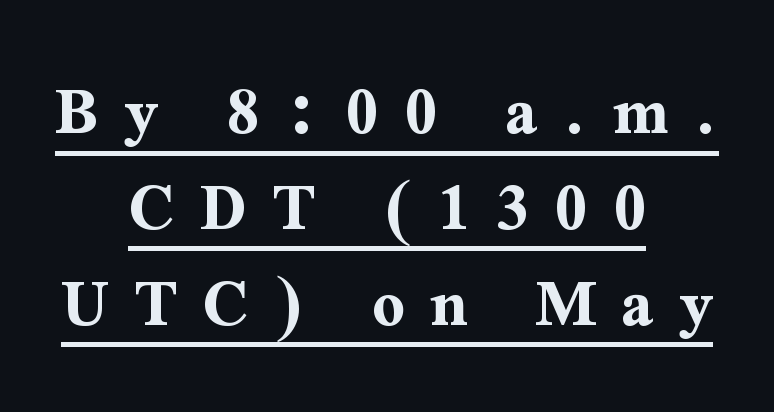
The image shows 72 px bold serif type, upright; set centered, normal line spacing (1.33x), unusually wide letter spacing (+0.35 em), underlined; medium stroke contrast and a medium x-height.
